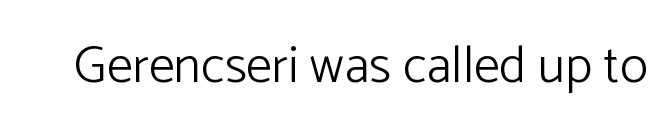
Q: Is the text bold? A: No.
Q: Is the text italic (slanted)? A: No, it is upright.
Q: Is the typeface a serif or a sans-serif typeface? A: Sans-serif.
Q: Is the text underlined? A: No.
Q: Is the spacing between letters normal or unusually wide? A: Normal.
Q: Width (condensed, normal, or wide)? A: Normal.
Q: Stroke contrast? A: Low.
Q: x-height? A: Medium.
Q: Monospaced? A: No.
